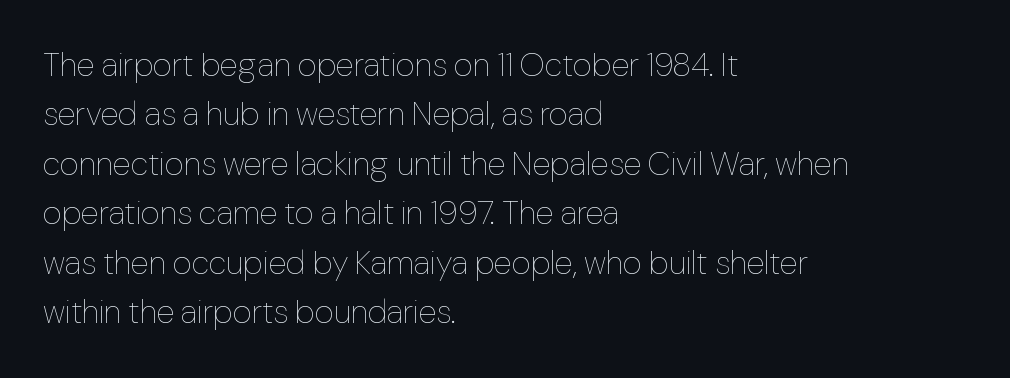
Q: Is the text bold? A: No.
Q: Is the text italic (slanted)? A: No, it is upright.
Q: Is the text underlined? A: No.
Q: How is the paragraph aligned? A: Left-aligned.
Q: Is the spacing between letters normal or unusually wide? A: Normal.
Q: Is the spacing between lines tight, normal or loose? A: Normal.
Q: Width (condensed, normal, or wide)? A: Normal.
Q: Stroke contrast? A: Low.
Q: x-height? A: Medium.
Q: Monospaced? A: No.
